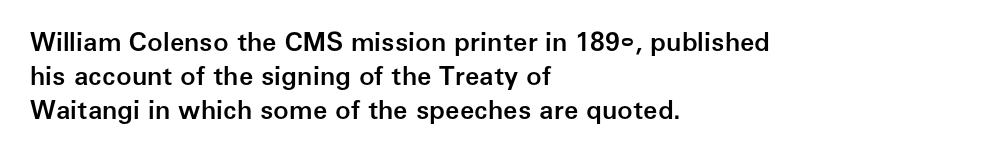
Q: Is the text bold? A: Semi-bold.
Q: Is the text italic (slanted)? A: No, it is upright.
Q: Is the text underlined? A: No.
Q: How is the paragraph aligned? A: Left-aligned.
Q: Is the spacing between letters normal or unusually wide? A: Normal.
Q: Is the spacing between lines tight, normal or loose? A: Normal.
